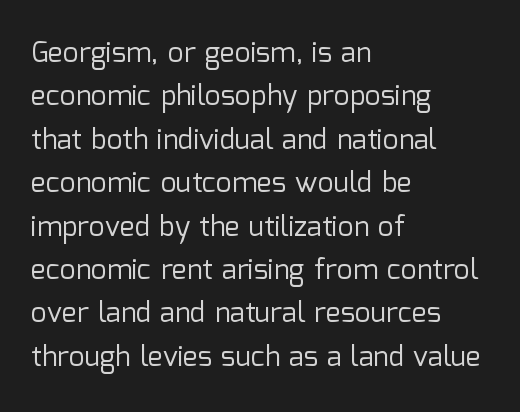
The characters are drawn with everyday or finer stroke widths. Teacher's note: observe the even left margin — that is flush-left alignment. Horizontal bands of white between lines are of average thickness. Unlike italic type, these characters show no tilt at all. Words float on clear page, feet unadorned. These lines are rendered in a variable-pitch font.
